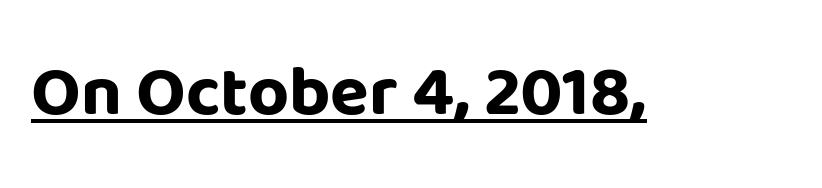
Q: Is the text bold? A: Yes.
Q: Is the text italic (slanted)? A: No, it is upright.
Q: Is the typeface a serif or a sans-serif typeface? A: Sans-serif.
Q: Is the text underlined? A: Yes.
Q: Is the spacing between letters normal or unusually wide? A: Normal.
Q: Width (condensed, normal, or wide)? A: Normal.
Q: Stroke contrast? A: Low.
Q: x-height? A: Large.
Q: Monospaced? A: No.
